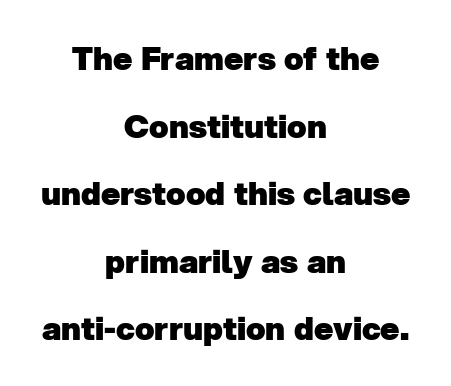
Letter spacing: default. Stroke terminals: plain, sans-serif. Note the varied advance widths — an 'i' is clearly narrower than an 'm'. Underlining? Definitely not there. Each glyph is drawn with heavy, bold strokes.
